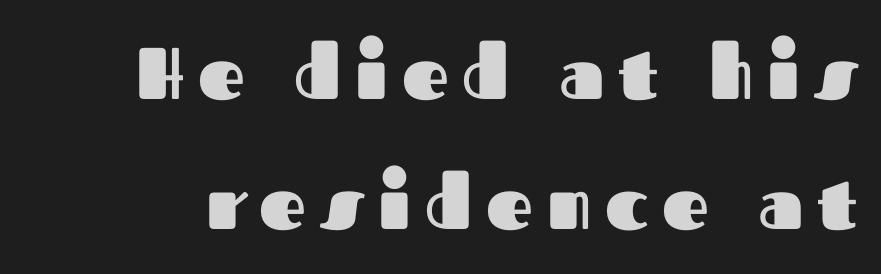
Beneath every word, the page is bare. Font category for this specimen: sans-serif. These lines carry a lot of weight — the face is fully bold. These lines are rendered in a variable-pitch font. Upright lettering throughout.
